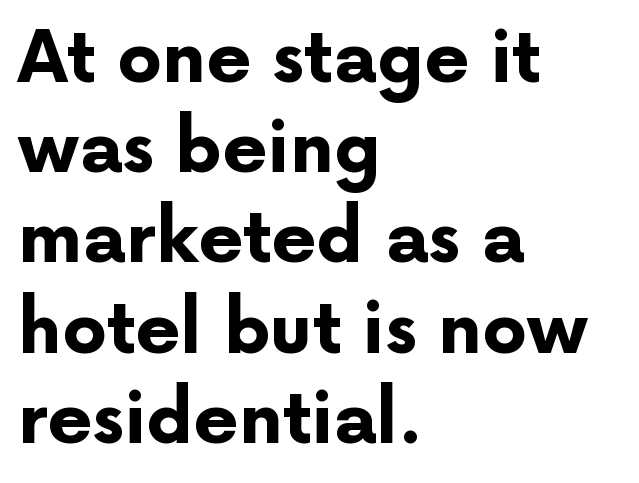
Q: Is the text bold? A: Yes.
Q: Is the text italic (slanted)? A: No, it is upright.
Q: Is the typeface a serif or a sans-serif typeface? A: Sans-serif.
Q: Is the text underlined? A: No.
Q: How is the paragraph aligned? A: Left-aligned.
Q: Is the spacing between letters normal or unusually wide? A: Normal.
Q: Is the spacing between lines tight, normal or loose? A: Normal.
Q: Width (condensed, normal, or wide)? A: Normal.
Q: Stroke contrast? A: Low.
Q: x-height? A: Medium.
Q: Monospaced? A: No.
